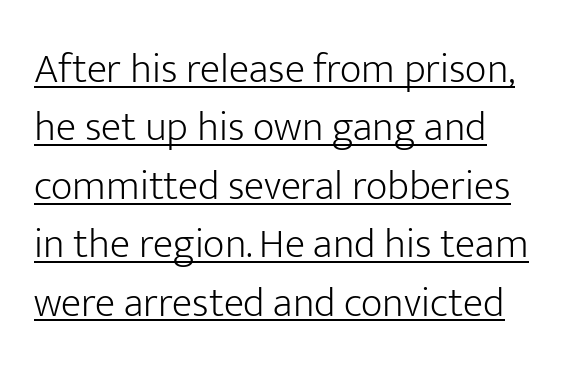
This reads as an unemphasized weight, regular at the heaviest. Vertical spacing — default. The passage shown is underscored from start to finish. Where is the straight margin? On the left.
